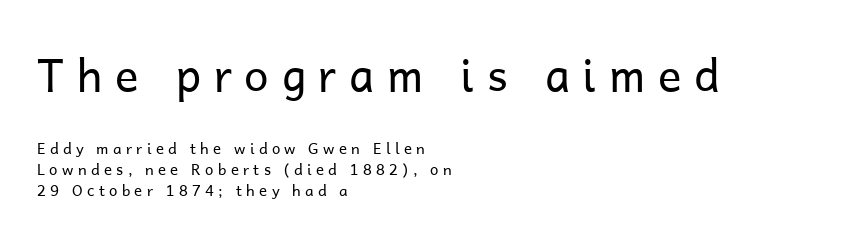
Q: Is the text bold? A: No.
Q: Is the text italic (slanted)? A: No, it is upright.
Q: Is the typeface a serif or a sans-serif typeface? A: Sans-serif.
Q: Is the text underlined? A: No.
Q: How is the paragraph aligned? A: Left-aligned.
Q: Is the spacing between letters normal or unusually wide? A: Unusually wide.
Q: Is the spacing between lines tight, normal or loose? A: Normal.
Q: Which block of text is set in a larger size, the first (top) or the second (bottom)? A: The first (top) one.
Q: Width (condensed, normal, or wide)? A: Normal.
Q: Stroke contrast? A: Low.
Q: x-height? A: Medium.
Q: Monospaced? A: No.
